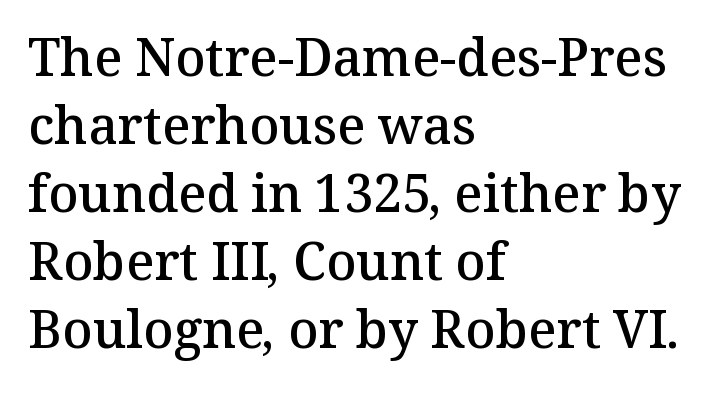
{"serif": "yes", "italic": "no", "bold": "semi", "weight": "semibold", "width": "normal", "stroke_contrast": "medium", "x_height": "medium", "monospaced": "no", "underline": "no", "align": "left", "line_spacing": "normal", "line_spacing_ratio": 1.31, "letter_spacing": "normal", "letter_spacing_em": 0.0, "glyph_px": 52}
